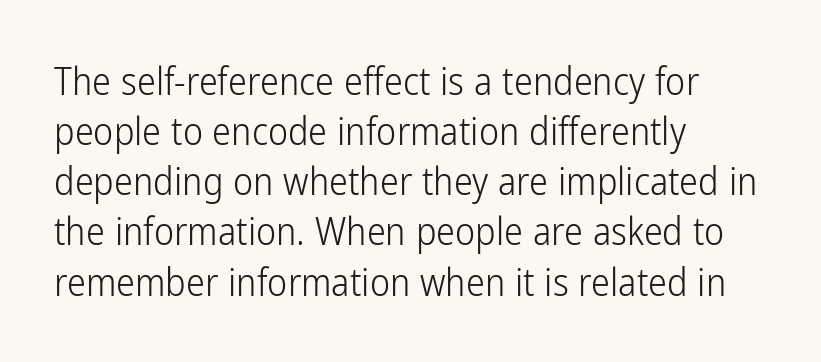
One-word summary of the alignment: left. Does the leading feel generous? No, just average. Nobody drew a line under any word here. Spacing verdict: proportional, widths tailored to each character. What kind of face is this? One without serifs — a sans.
